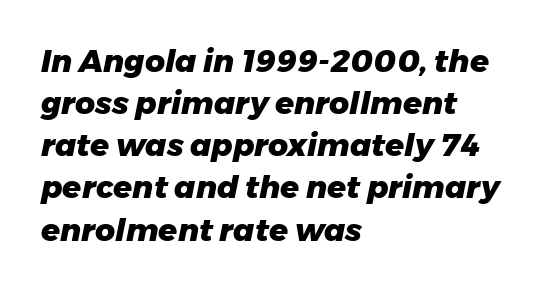
{"italic": "yes", "lean": "right", "slant_degrees": 11, "bold": "yes", "weight": "heavy", "width": "normal", "stroke_contrast": "low", "x_height": "medium", "monospaced": "no", "underline": "no", "align": "left", "line_spacing": "normal", "line_spacing_ratio": 1.36, "letter_spacing": "normal", "letter_spacing_em": 0.0, "glyph_px": 31}
